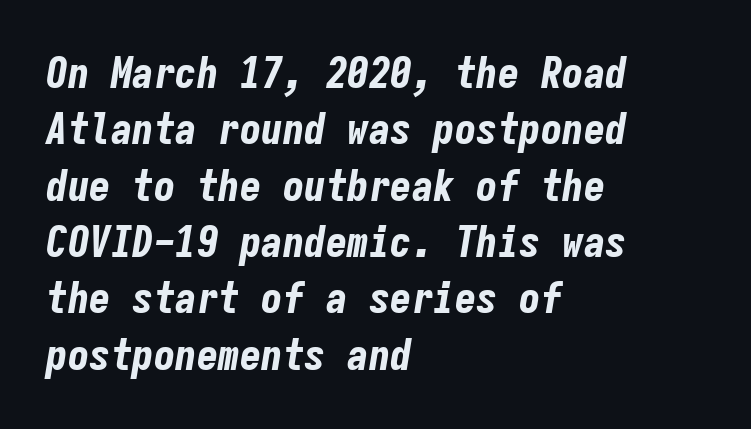
The image shows 43 px bold, condensed type, italic (leaning right), monospaced; set left-aligned, normal line spacing (1.31x), normal letter spacing, not underlined; low stroke contrast and a medium x-height.
